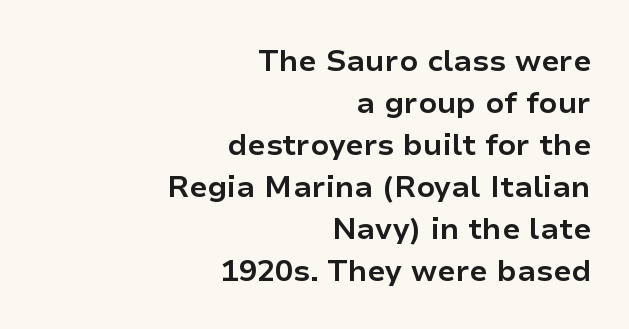
The image shows 30 px bold sans-serif type, upright; set right-aligned, normal line spacing (1.4x), normal letter spacing, not underlined; low stroke contrast and a medium x-height.
